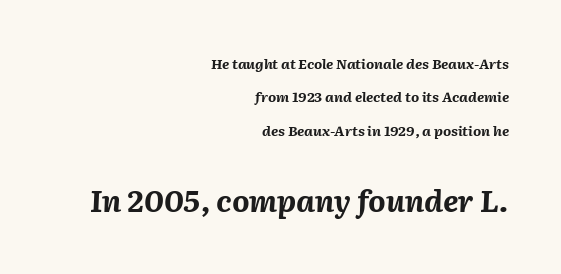
{"italic": "yes", "lean": "right", "slant_degrees": 2, "bold": "yes", "weight": "bold", "width": "normal", "stroke_contrast": "medium", "x_height": "medium", "monospaced": "no", "underline": "no", "align": "right", "line_spacing": "loose", "line_spacing_ratio": 2.38, "letter_spacing": "normal", "letter_spacing_em": 0.0, "larger_block": "second", "size_ratio": 2.14, "glyph_px": 30}
